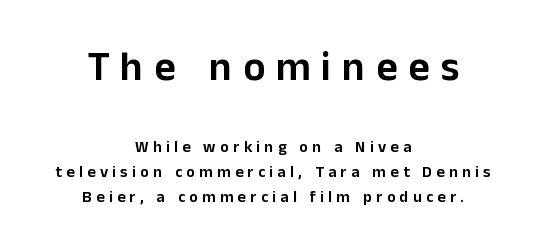
The image shows 41 px sans-serif type, upright; set centered, normal line spacing (1.56x), unusually wide letter spacing (+0.27 em), not underlined; the first (top) block is 2.56x larger; low stroke contrast and a medium x-height.
